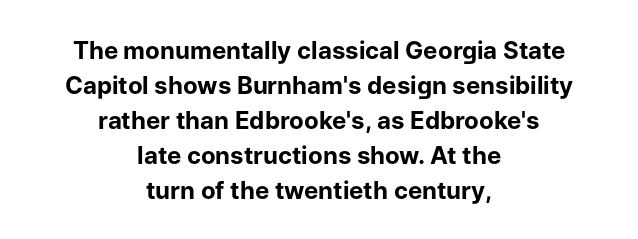
Q: Is the text bold? A: Yes.
Q: Is the text italic (slanted)? A: No, it is upright.
Q: Is the text underlined? A: No.
Q: How is the paragraph aligned? A: Centered.
Q: Is the spacing between letters normal or unusually wide? A: Normal.
Q: Is the spacing between lines tight, normal or loose? A: Normal.
